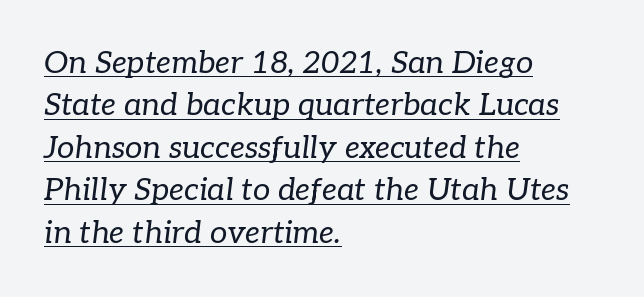
The image shows 31 px regular-weight serif type, italic (leaning right); set left-aligned, normal line spacing (1.37x), normal letter spacing, underlined; low stroke contrast and a medium x-height.
